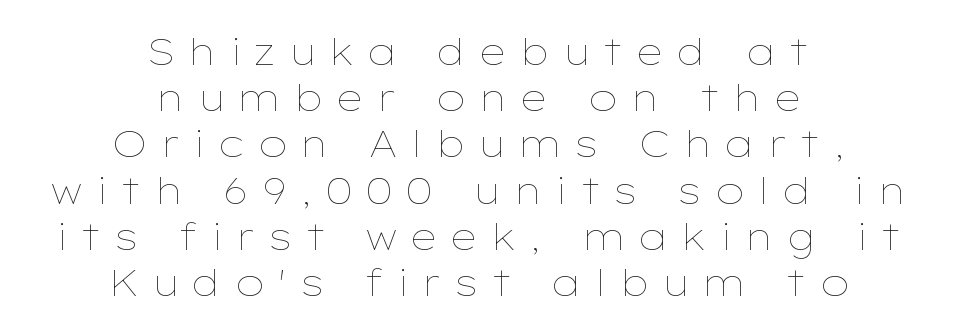
{"italic": "no", "bold": "no", "weight": "thin", "width": "wide", "stroke_contrast": "low", "x_height": "medium", "monospaced": "no", "underline": "no", "align": "center", "line_spacing": "normal", "line_spacing_ratio": 1.25, "letter_spacing": "wide", "letter_spacing_em": 0.32, "glyph_px": 37}
